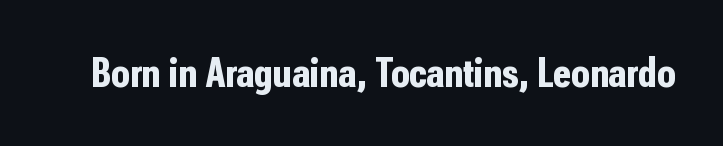
The image shows 42 px bold, condensed sans-serif type, upright; set normal letter spacing, not underlined; low stroke contrast and a medium x-height.
